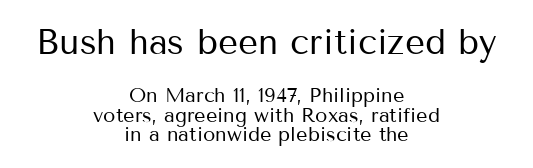
{"serif": "no", "italic": "no", "bold": "no", "weight": "regular", "width": "normal", "stroke_contrast": "medium", "x_height": "medium", "monospaced": "no", "underline": "no", "align": "center", "line_spacing": "tight", "line_spacing_ratio": 0.98, "letter_spacing": "normal", "letter_spacing_em": 0.0, "larger_block": "first", "size_ratio": 1.75, "glyph_px": 35}
